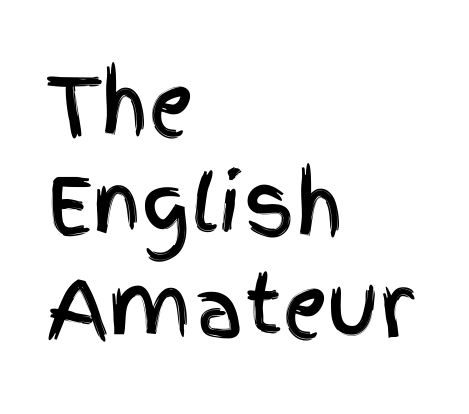
Q: Is the text italic (slanted)? A: No, it is upright.
Q: Is the typeface a serif or a sans-serif typeface? A: Sans-serif.
Q: Is the text underlined? A: No.
Q: How is the paragraph aligned? A: Left-aligned.
Q: Is the spacing between letters normal or unusually wide? A: Normal.
Q: Is the spacing between lines tight, normal or loose? A: Normal.
Q: Width (condensed, normal, or wide)? A: Condensed.
Q: x-height? A: Large.
Q: Monospaced? A: No.
